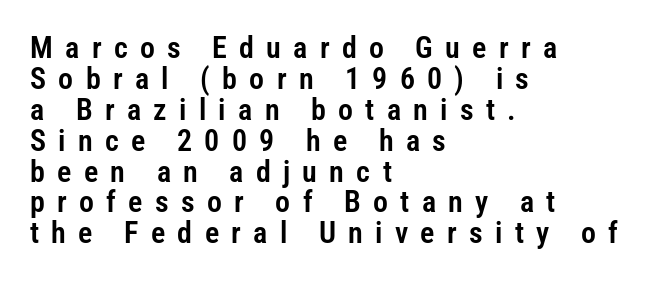
You could barely slide anything between these rows. Glyph-to-glyph distance is far greater than everyday printed text. Quick note: underline off. The glyphs in this specimen are sans serif. Every stem runs plumb, perpendicular to the baseline.
